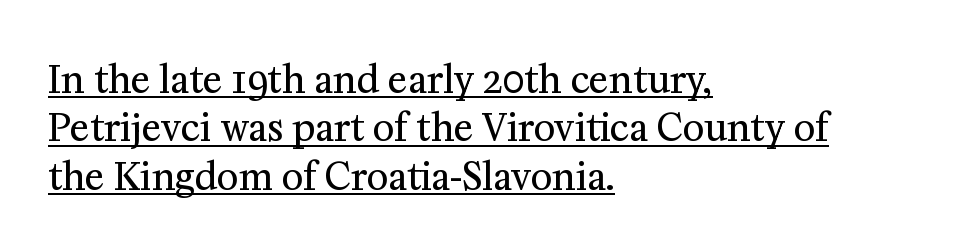
Q: Is the text bold? A: No.
Q: Is the text italic (slanted)? A: No, it is upright.
Q: Is the typeface a serif or a sans-serif typeface? A: Serif.
Q: Is the text underlined? A: Yes.
Q: How is the paragraph aligned? A: Left-aligned.
Q: Is the spacing between letters normal or unusually wide? A: Normal.
Q: Is the spacing between lines tight, normal or loose? A: Normal.
Q: Width (condensed, normal, or wide)? A: Normal.
Q: Stroke contrast? A: Medium.
Q: x-height? A: Medium.
Q: Monospaced? A: No.
